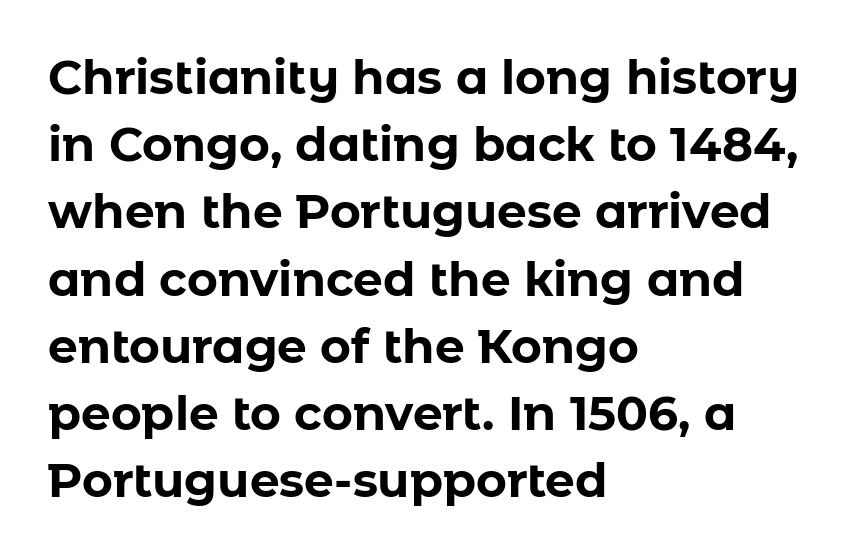
The image shows 47 px bold sans-serif type, upright; set left-aligned, normal line spacing (1.43x), normal letter spacing, not underlined; low stroke contrast and a medium x-height.
